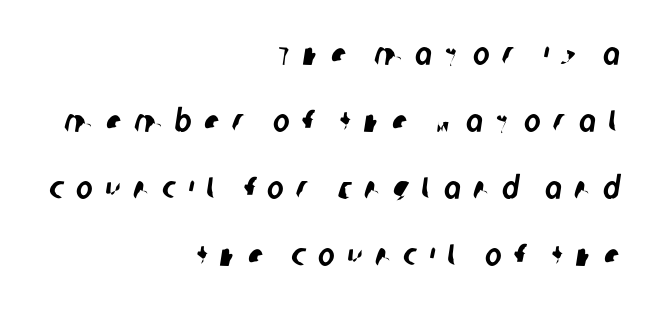
This rendering features lettering with no underline. These lines are composed in type without serifs. Is this a fixed-width face? No — the glyphs have proportional, varying widths. If you drew a ruler down the right edge, every line would touch it.
